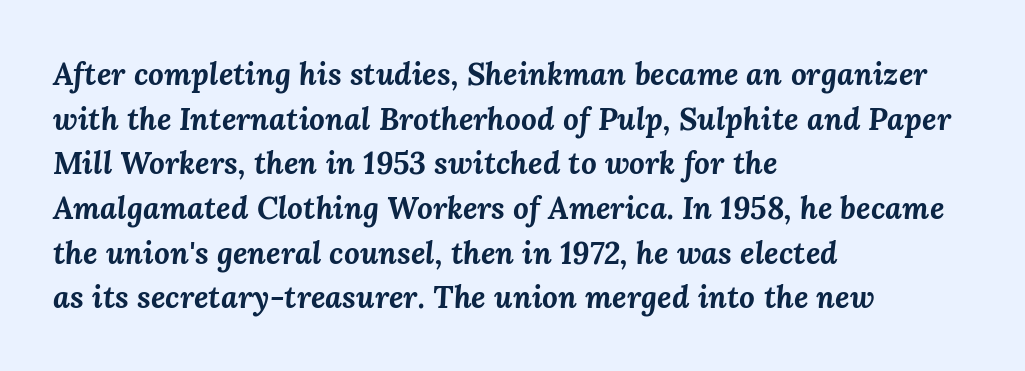
Q: Is the text bold? A: Yes.
Q: Is the text italic (slanted)? A: Yes, it leans right by about 3 degrees.
Q: Is the text underlined? A: No.
Q: How is the paragraph aligned? A: Left-aligned.
Q: Is the spacing between letters normal or unusually wide? A: Normal.
Q: Is the spacing between lines tight, normal or loose? A: Normal.
Q: Width (condensed, normal, or wide)? A: Normal.
Q: Stroke contrast? A: Medium.
Q: x-height? A: Medium.
Q: Monospaced? A: No.
